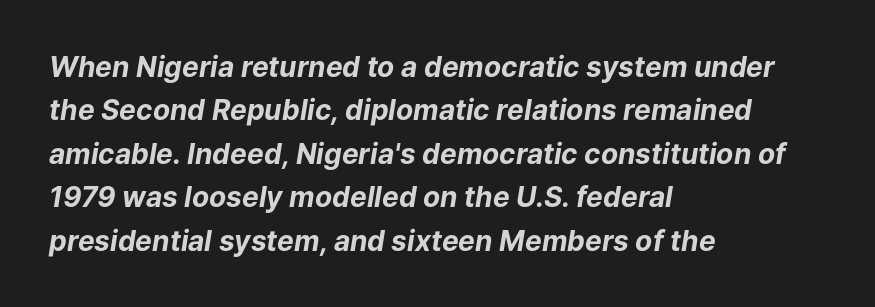
Q: Is the text bold? A: Yes.
Q: Is the text italic (slanted)? A: Yes, it leans right by about 9 degrees.
Q: Is the text underlined? A: No.
Q: How is the paragraph aligned? A: Left-aligned.
Q: Is the spacing between letters normal or unusually wide? A: Normal.
Q: Is the spacing between lines tight, normal or loose? A: Normal.
Q: Width (condensed, normal, or wide)? A: Normal.
Q: Stroke contrast? A: Low.
Q: x-height? A: Medium.
Q: Monospaced? A: No.
